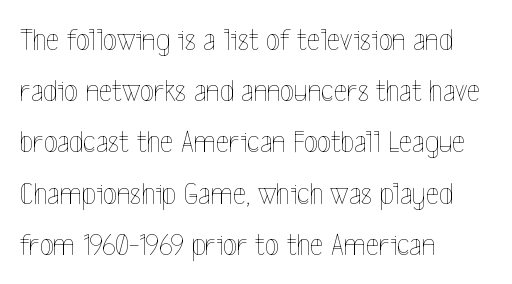
Q: Is the text bold? A: No.
Q: Is the text italic (slanted)? A: No, it is upright.
Q: Is the text underlined? A: No.
Q: How is the paragraph aligned? A: Left-aligned.
Q: Is the spacing between letters normal or unusually wide? A: Normal.
Q: Is the spacing between lines tight, normal or loose? A: Normal.
Q: Width (condensed, normal, or wide)? A: Condensed.
Q: x-height? A: Medium.
Q: Monospaced? A: No.
